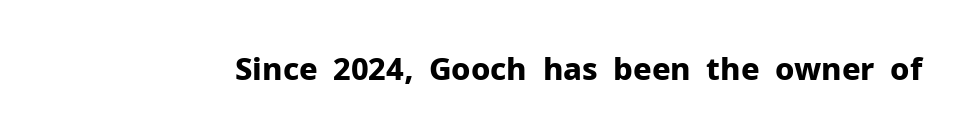
{"serif": "no", "italic": "no", "bold": "yes", "weight": "bold", "width": "normal", "stroke_contrast": "low", "x_height": "medium", "monospaced": "no", "underline": "no", "letter_spacing": "normal", "letter_spacing_em": 0.0, "glyph_px": 31}
